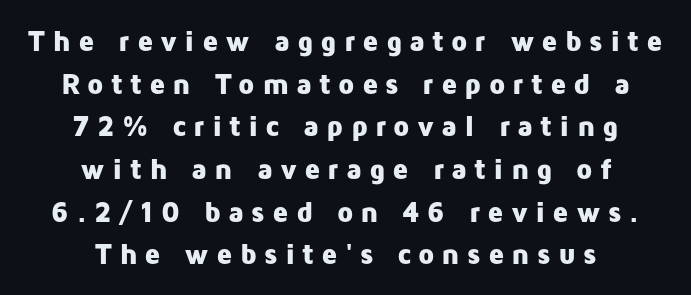
If you drew a line through each stem, it would be perfectly vertical. No word sits above an underline. What stands out about the letter spacing? Its width — letters are far apart. The paragraph shown floats in the horizontal middle. Do the characters align in a grid? No, the font is proportional.
